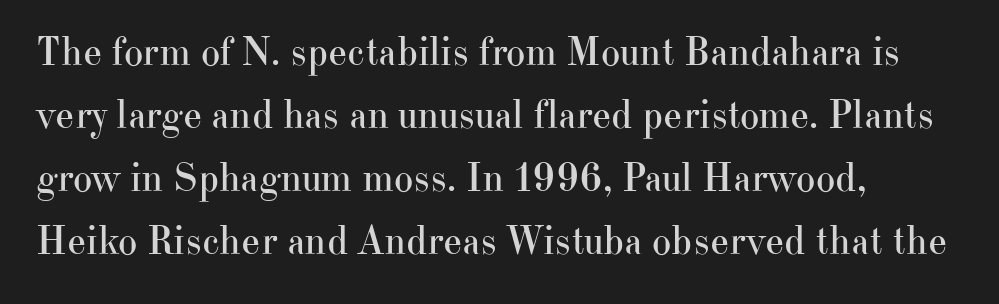
{"serif": "yes", "italic": "no", "bold": "no", "weight": "regular", "width": "normal", "stroke_contrast": "high", "x_height": "small", "monospaced": "no", "underline": "no", "align": "left", "line_spacing": "normal", "line_spacing_ratio": 1.54, "letter_spacing": "normal", "letter_spacing_em": 0.0, "glyph_px": 41}
